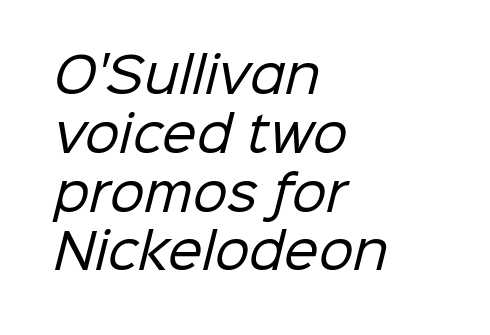
The image shows 49 px regular-weight sans-serif type; set left-aligned, line spacing 1.2x, normal letter spacing, not underlined; low stroke contrast and a medium x-height.
